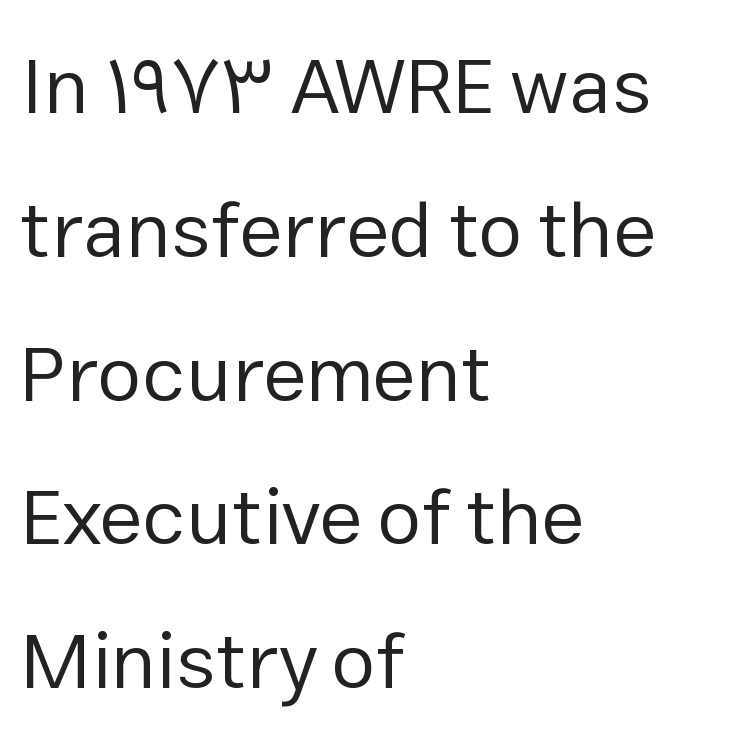
The image shows 79 px regular-weight sans-serif type, upright; set left-aligned, line spacing 1.82x, normal letter spacing, not underlined; low stroke contrast and a medium x-height.
